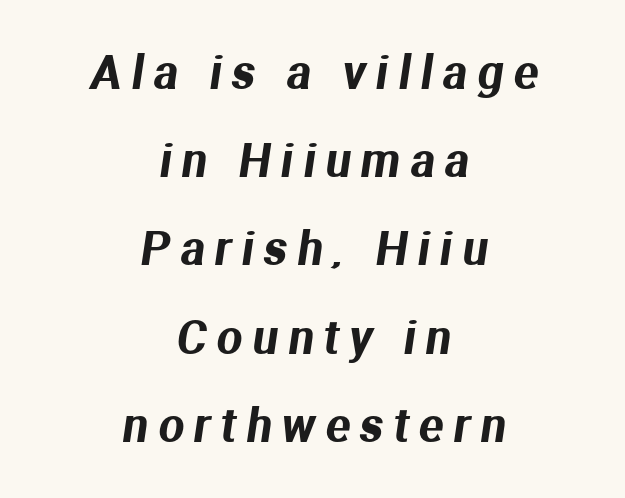
{"serif": "no", "width": "normal", "stroke_contrast": "medium", "x_height": "medium", "monospaced": "no", "underline": "no", "align": "center", "line_spacing": "loose", "line_spacing_ratio": 1.96, "letter_spacing": "wide", "letter_spacing_em": 0.23, "glyph_px": 45}
